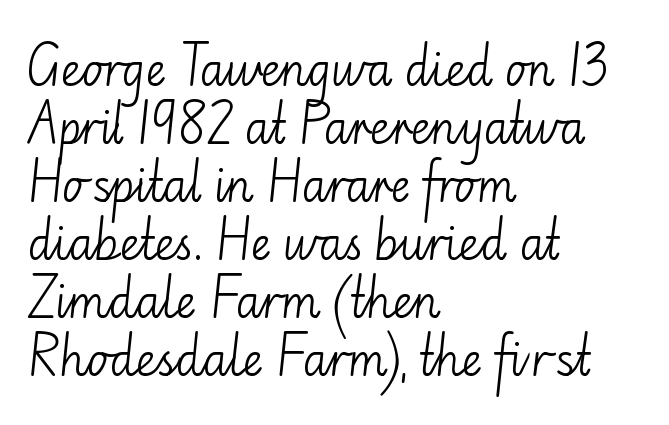
The image shows 44 px light sans-serif type; set left-aligned, normal line spacing (1.32x), normal letter spacing, not underlined; low stroke contrast and a small x-height.
